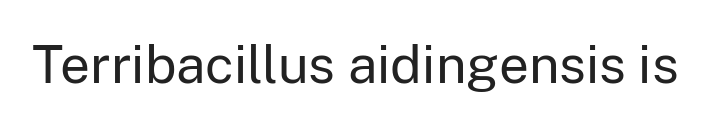
No feet cap the strokes, marking this as sans-serif type. How are the letters spaced? Ordinarily, with no added tracking. Heft: none added — not bold. These lines are rendered in a variable-pitch font.
